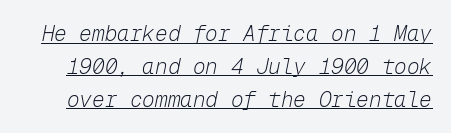
The image shows 21 px text type, italic (leaning right); set normal line spacing (1.57x), normal letter spacing, underlined.
